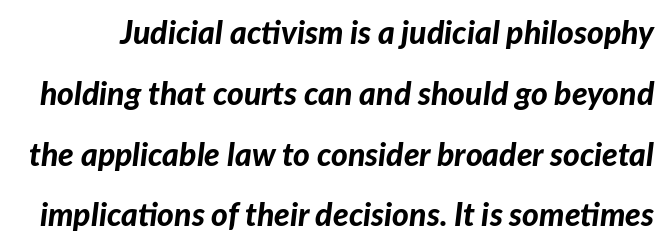
This sample has the flowing, uneven cadence of proportional lettering. These lines stand farther apart than default settings would place them. Lines of text with bare space underneath. You can tell it's italic because the verticals aren't actually vertical. Words appear dense and cohesive because spacing is normal. Every letter is thick-stroked: bold, no question.
